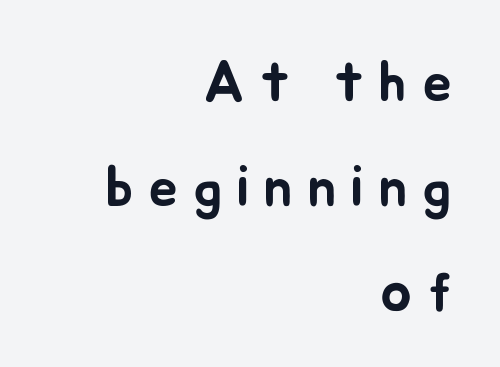
The image shows 58 px text type, upright; set right-aligned, line spacing 1.81x, unusually wide letter spacing (+0.26 em), not underlined; low stroke contrast and a small x-height.
